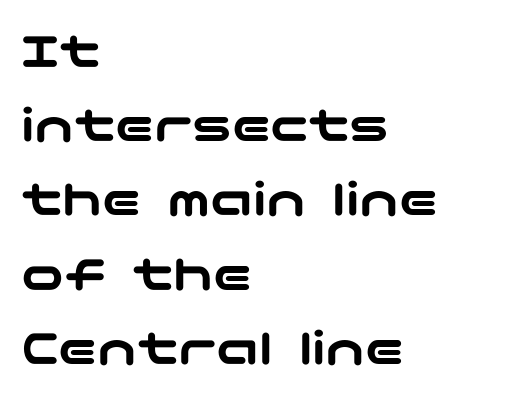
The typesetter chose a ragged-right arrangement here. How are the letters spaced? Ordinarily, with no added tracking. Baseline-to-baseline distance is the conventional proportion of letter height. You can tell it's not italic because the verticals are truly vertical.
